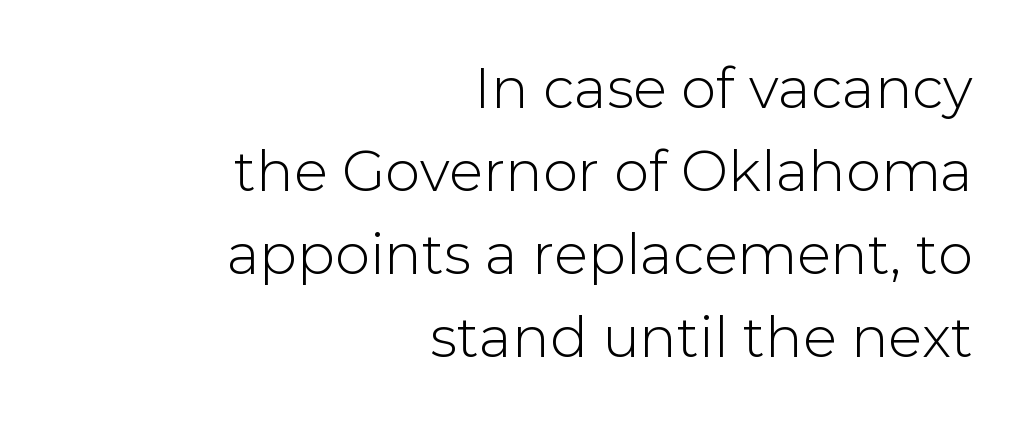
Each row of text sits above clean, open space. Between one letter and the next there's only the usual sliver of space. The lines are quadded right. The rendering uses natural spacing where letterforms have individual widths. Style check: upright. I'd call this a sans setting — the letters go barefoot.
